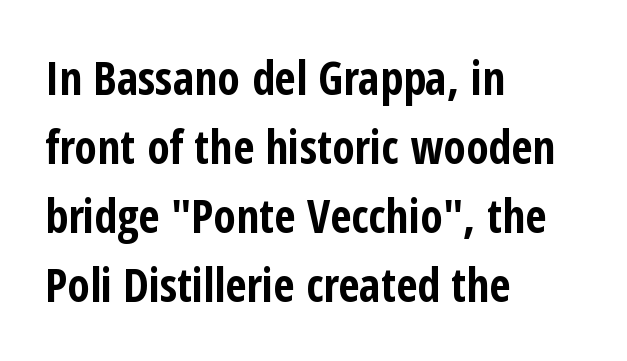
Q: Is the text bold? A: Yes.
Q: Is the text italic (slanted)? A: No, it is upright.
Q: Is the typeface a serif or a sans-serif typeface? A: Sans-serif.
Q: Is the text underlined? A: No.
Q: How is the paragraph aligned? A: Left-aligned.
Q: Is the spacing between letters normal or unusually wide? A: Normal.
Q: Is the spacing between lines tight, normal or loose? A: Normal.
Q: Width (condensed, normal, or wide)? A: Condensed.
Q: Stroke contrast? A: Low.
Q: x-height? A: Medium.
Q: Monospaced? A: No.
